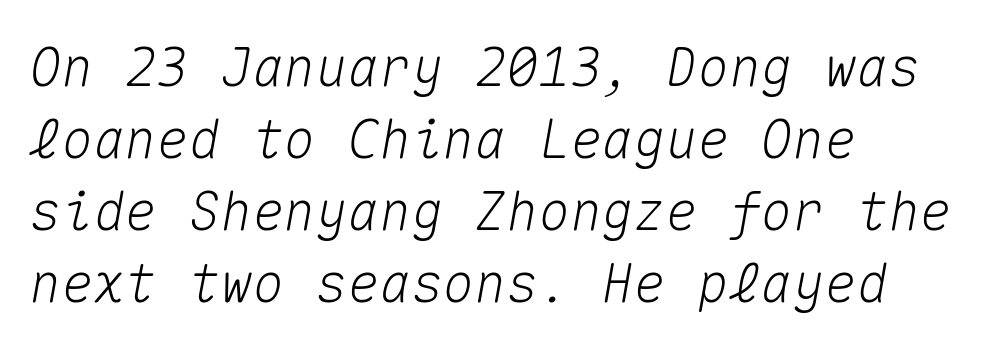
Q: Is the text italic (slanted)? A: Yes, it leans right by about 10 degrees.
Q: Is the text underlined? A: No.
Q: How is the paragraph aligned? A: Left-aligned.
Q: Is the spacing between letters normal or unusually wide? A: Normal.
Q: Is the spacing between lines tight, normal or loose? A: Normal.
Q: Width (condensed, normal, or wide)? A: Normal.
Q: Stroke contrast? A: Medium.
Q: x-height? A: Medium.
Q: Monospaced? A: Yes.
